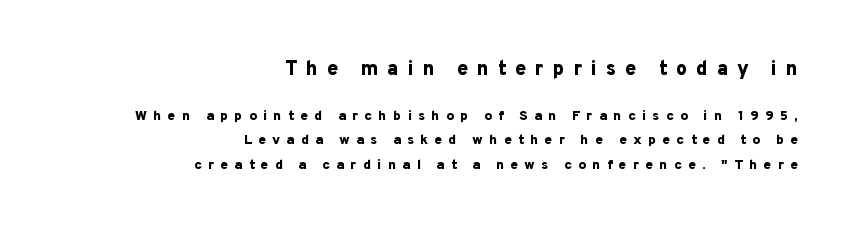
Q: Is the text bold? A: Yes.
Q: Is the text italic (slanted)? A: No, it is upright.
Q: Is the text underlined? A: No.
Q: How is the paragraph aligned? A: Right-aligned.
Q: Is the spacing between letters normal or unusually wide? A: Unusually wide.
Q: Which block of text is set in a larger size, the first (top) or the second (bottom)? A: The first (top) one.
